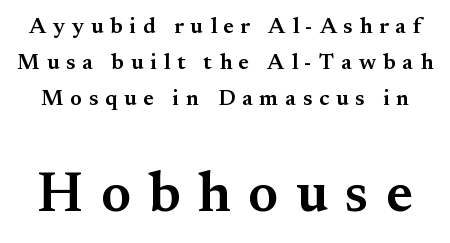
The image shows 56 px semibold serif type, upright; set normal line spacing (1.64x), unusually wide letter spacing (+0.31 em), not underlined; the second (bottom) block is 2.55x larger; medium stroke contrast and a small x-height.
